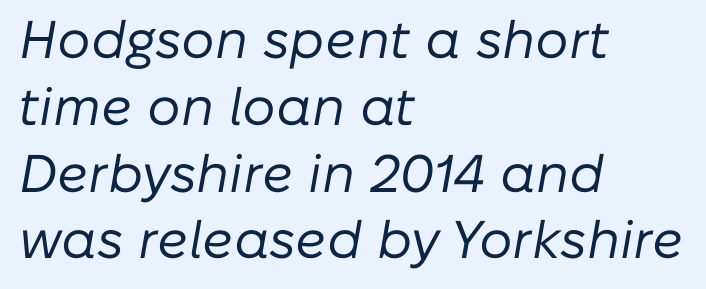
{"italic": "yes", "lean": "right", "slant_degrees": 10, "bold": "no", "weight": "regular", "width": "normal", "stroke_contrast": "low", "x_height": "medium", "monospaced": "no", "underline": "no", "align": "left", "line_spacing": "normal", "line_spacing_ratio": 1.26, "letter_spacing": "normal", "letter_spacing_em": 0.0, "glyph_px": 53}
